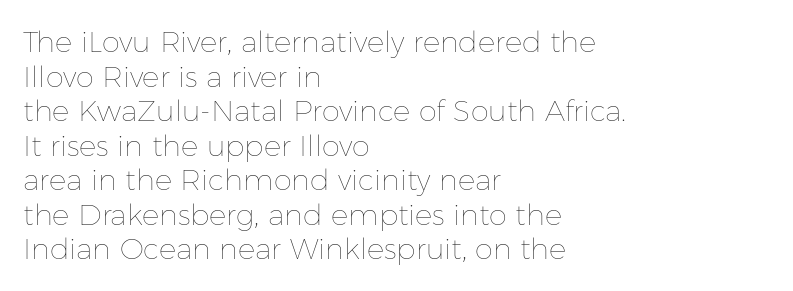
The image shows 29 px thin type, upright; set left-aligned, line spacing 1.19x, normal letter spacing, not underlined; low stroke contrast and a medium x-height.
